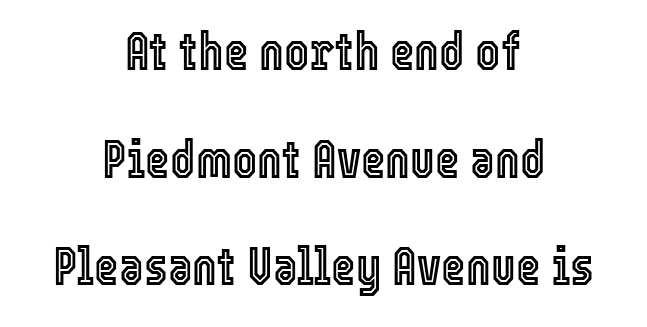
Q: Is the text italic (slanted)? A: No, it is upright.
Q: Is the text underlined? A: No.
Q: How is the paragraph aligned? A: Centered.
Q: Is the spacing between letters normal or unusually wide? A: Normal.
Q: Is the spacing between lines tight, normal or loose? A: Loose.
Q: Width (condensed, normal, or wide)? A: Condensed.
Q: x-height? A: Medium.
Q: Monospaced? A: No.
